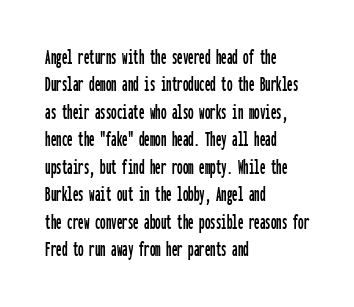
Letter spacing: default. Words float on clear page, feet unadorned. Every stem runs plumb, perpendicular to the baseline. Is there much room between lines? A standard amount, neither cramped nor airy. Reading down the block, your eye returns to a fixed left position each line.
